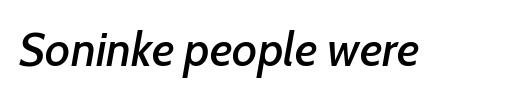
This rendering leaves character spacing at its baseline value. Emphasis-style slanted type is in use. Each letter keeps its own natural width here, so spacing adapts to shape. Descenders are the only things crossing below the line.
